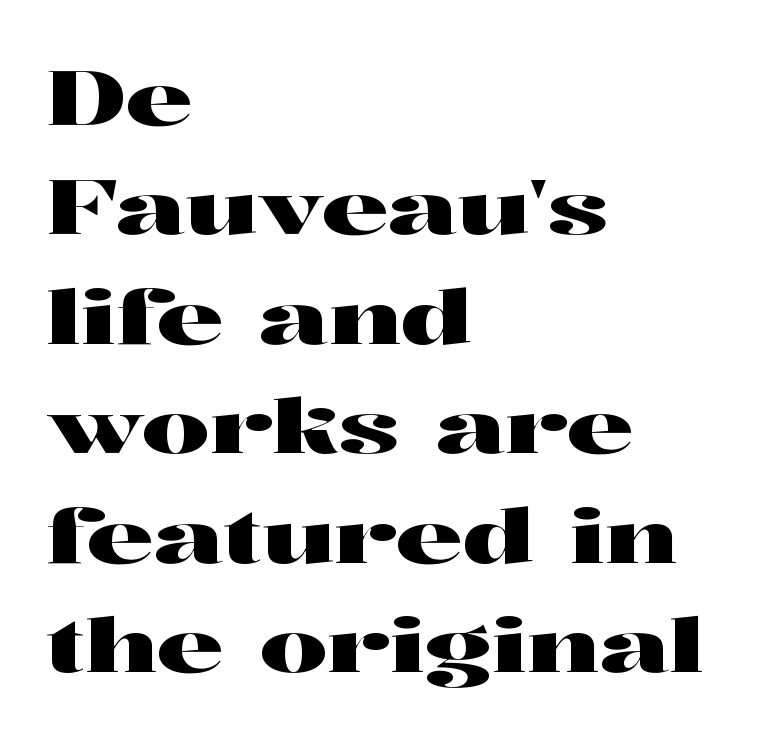
The image shows 75 px wide serif type, upright; set left-aligned, normal line spacing (1.46x), normal letter spacing, not underlined; high stroke contrast and a medium x-height.
